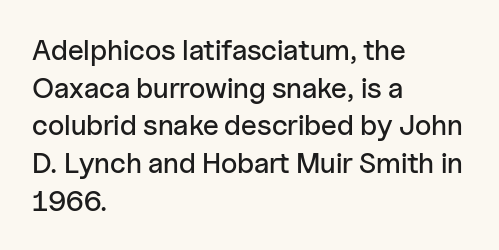
{"serif": "no", "italic": "no", "width": "normal", "stroke_contrast": "low", "x_height": "medium", "monospaced": "no", "underline": "no", "align": "left", "line_spacing": "normal", "line_spacing_ratio": 1.3, "letter_spacing": "normal", "letter_spacing_em": 0.0, "glyph_px": 29}
